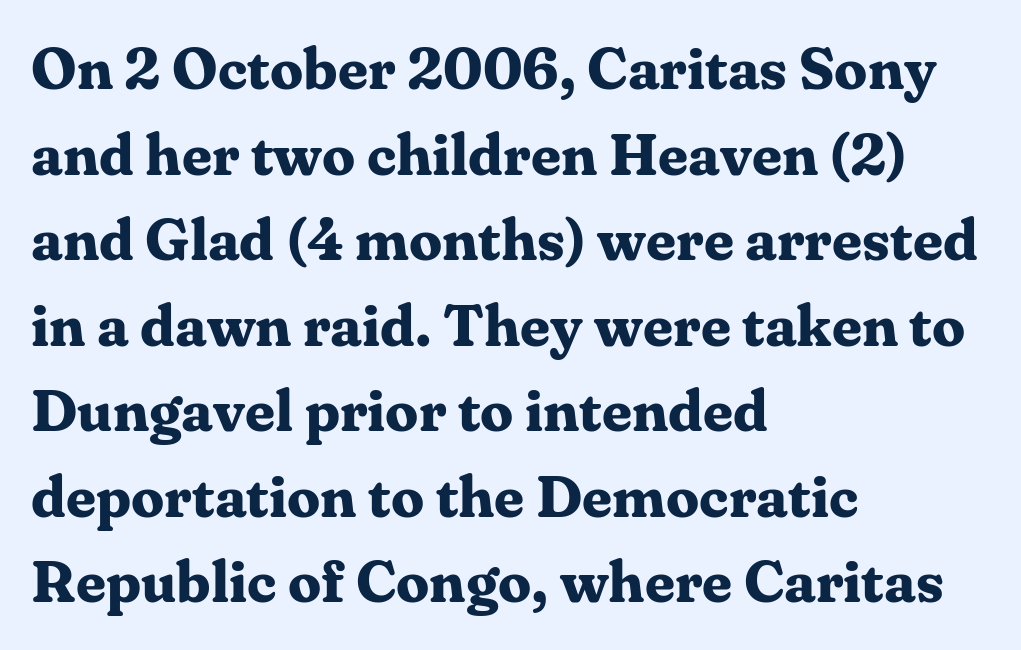
Q: Is the text bold? A: Yes.
Q: Is the text italic (slanted)? A: No, it is upright.
Q: Is the typeface a serif or a sans-serif typeface? A: Serif.
Q: Is the text underlined? A: No.
Q: How is the paragraph aligned? A: Left-aligned.
Q: Is the spacing between letters normal or unusually wide? A: Normal.
Q: Is the spacing between lines tight, normal or loose? A: Normal.
Q: Width (condensed, normal, or wide)? A: Normal.
Q: Stroke contrast? A: Medium.
Q: x-height? A: Medium.
Q: Monospaced? A: No.
